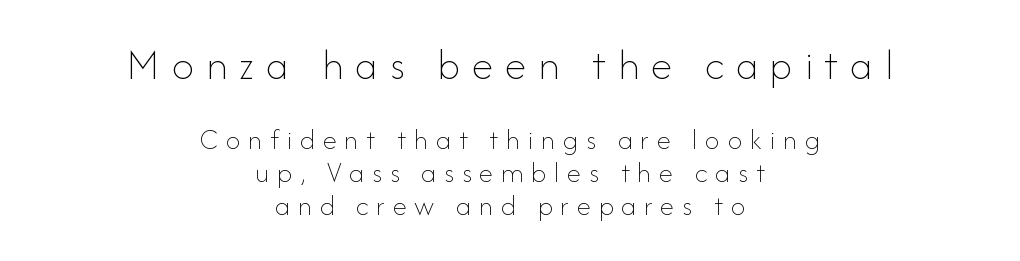
{"italic": "no", "bold": "no", "weight": "thin", "width": "normal", "stroke_contrast": "low", "x_height": "small", "monospaced": "no", "underline": "no", "align": "center", "line_spacing": "tight", "line_spacing_ratio": 1.14, "letter_spacing": "wide", "letter_spacing_em": 0.27, "larger_block": "first", "size_ratio": 1.52, "glyph_px": 44}
